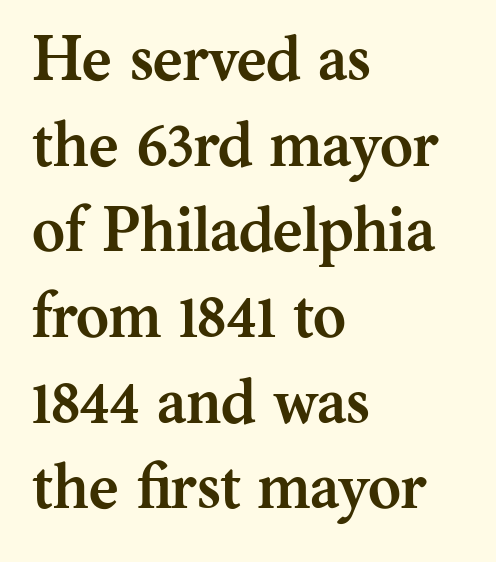
The image shows 63 px semibold serif type, upright; set left-aligned, normal line spacing (1.36x), normal letter spacing, not underlined; medium stroke contrast and a medium x-height.
